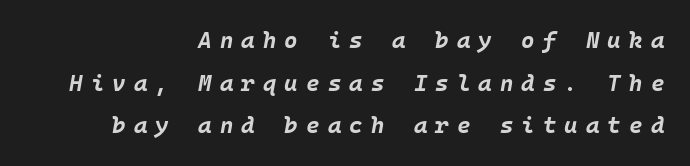
Q: Is the text bold? A: Yes.
Q: Is the text italic (slanted)? A: Yes, it leans right by about 10 degrees.
Q: Is the text underlined? A: No.
Q: How is the paragraph aligned? A: Right-aligned.
Q: Is the spacing between letters normal or unusually wide? A: Unusually wide.
